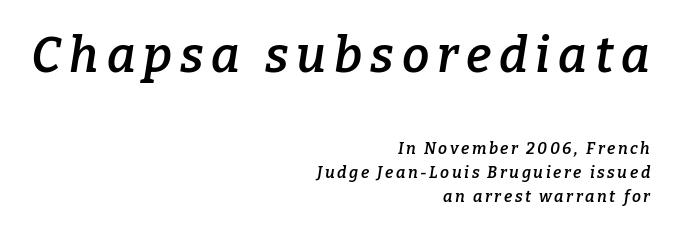
Q: Is the text bold? A: Semi-bold.
Q: Is the text italic (slanted)? A: Yes, it leans right by about 9 degrees.
Q: Is the typeface a serif or a sans-serif typeface? A: Serif.
Q: Is the text underlined? A: No.
Q: How is the paragraph aligned? A: Right-aligned.
Q: Is the spacing between lines tight, normal or loose? A: Normal.
Q: Which block of text is set in a larger size, the first (top) or the second (bottom)? A: The first (top) one.
Q: Width (condensed, normal, or wide)? A: Normal.
Q: Stroke contrast? A: Low.
Q: x-height? A: Medium.
Q: Monospaced? A: No.
